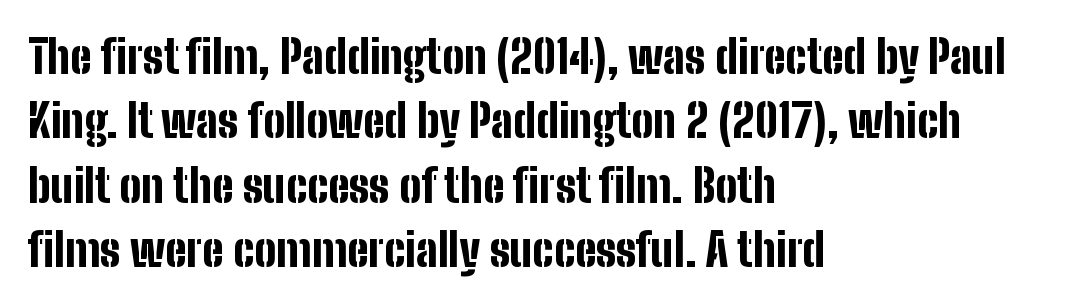
The image shows 46 px bold, condensed sans-serif type, upright; set left-aligned, normal line spacing (1.4x), normal letter spacing, not underlined; low stroke contrast and a medium x-height.
